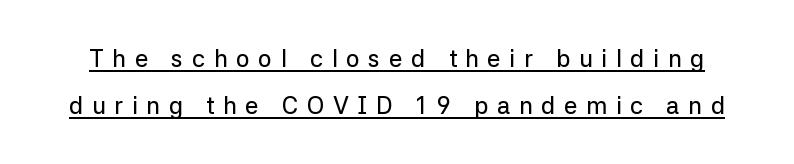
The image shows 24 px text type, upright; set loose line spacing (1.95x), unusually wide letter spacing (+0.36 em), underlined.
